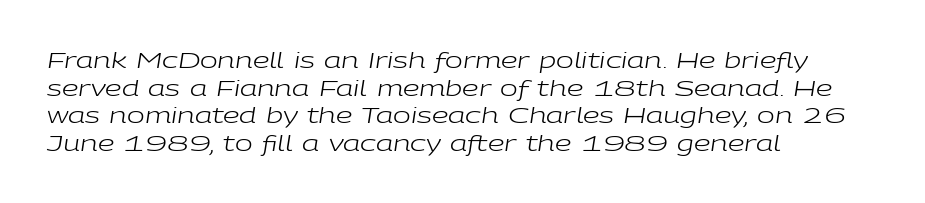
The image shows 21 px text type, italic (leaning right); set left-aligned, normal line spacing (1.31x), normal letter spacing, not underlined.
